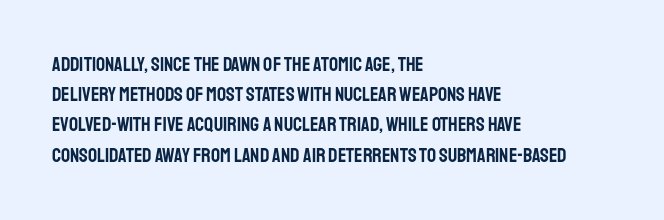
Q: Is the text italic (slanted)? A: No, it is upright.
Q: Is the text underlined? A: No.
Q: How is the paragraph aligned? A: Left-aligned.
Q: Is the spacing between letters normal or unusually wide? A: Normal.
Q: Is the spacing between lines tight, normal or loose? A: Normal.
